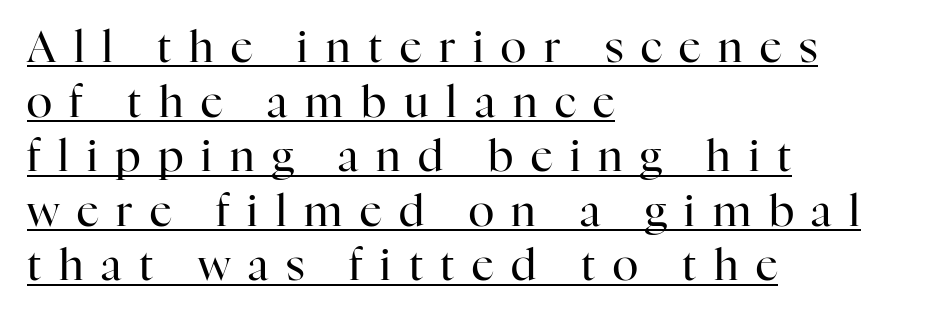
The lettering is marked with a stroke running underneath it. The letters carry serifs — small finishing strokes at the ends of their stems. The rendering anchors every line to the left-hand side. The tracking jumps out immediately: characters are airy and widely separated.
